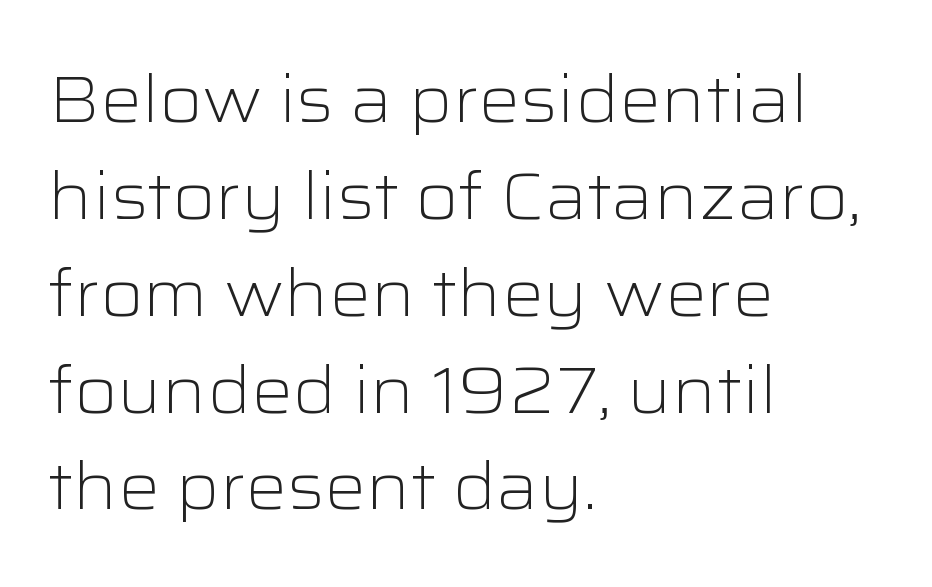
The image shows 65 px light, wide sans-serif type, upright; set left-aligned, normal line spacing (1.49x), normal letter spacing, not underlined; low stroke contrast and a medium x-height.
